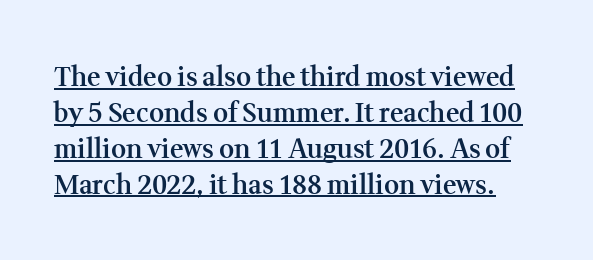
Q: Is the text bold? A: Semi-bold.
Q: Is the text italic (slanted)? A: No, it is upright.
Q: Is the text underlined? A: Yes.
Q: Is the spacing between letters normal or unusually wide? A: Normal.
Q: Is the spacing between lines tight, normal or loose? A: Normal.
